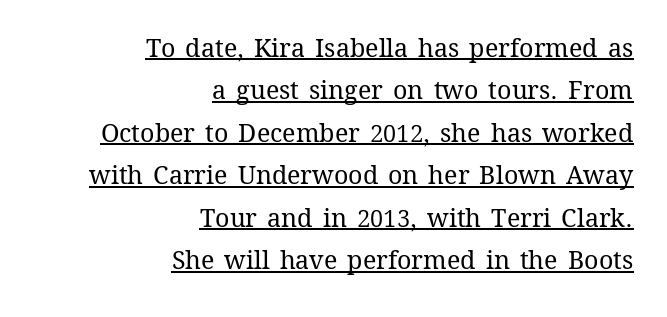
{"italic": "no", "bold": "no", "underline": "yes", "align": "right", "line_spacing": "normal", "line_spacing_ratio": 1.7, "letter_spacing": "normal", "letter_spacing_em": 0.0, "glyph_px": 25}
